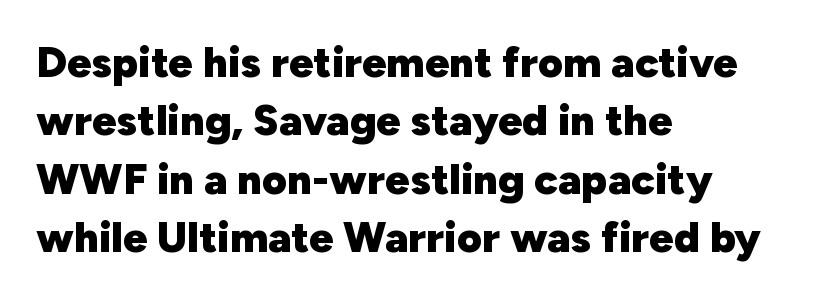
Q: Is the text bold? A: Yes.
Q: Is the text italic (slanted)? A: No, it is upright.
Q: Is the typeface a serif or a sans-serif typeface? A: Sans-serif.
Q: Is the text underlined? A: No.
Q: How is the paragraph aligned? A: Left-aligned.
Q: Is the spacing between letters normal or unusually wide? A: Normal.
Q: Is the spacing between lines tight, normal or loose? A: Normal.
Q: Width (condensed, normal, or wide)? A: Normal.
Q: Stroke contrast? A: Low.
Q: x-height? A: Medium.
Q: Monospaced? A: No.
